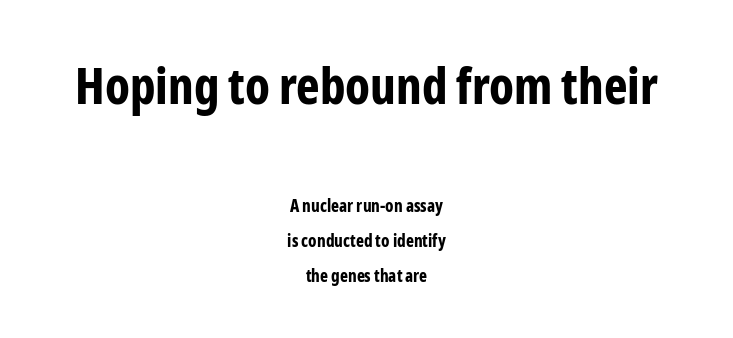
Q: Is the text bold? A: Yes.
Q: Is the text italic (slanted)? A: No, it is upright.
Q: Is the typeface a serif or a sans-serif typeface? A: Sans-serif.
Q: Is the text underlined? A: No.
Q: How is the paragraph aligned? A: Centered.
Q: Is the spacing between letters normal or unusually wide? A: Normal.
Q: Is the spacing between lines tight, normal or loose? A: Loose.
Q: Which block of text is set in a larger size, the first (top) or the second (bottom)? A: The first (top) one.
Q: Width (condensed, normal, or wide)? A: Condensed.
Q: Stroke contrast? A: Low.
Q: x-height? A: Medium.
Q: Monospaced? A: No.
